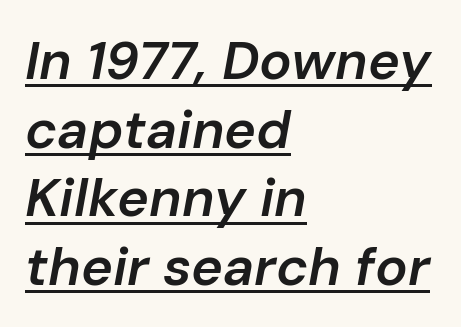
Q: Is the text bold? A: Semi-bold.
Q: Is the text italic (slanted)? A: Yes, it leans right by about 10 degrees.
Q: Is the text underlined? A: Yes.
Q: How is the paragraph aligned? A: Left-aligned.
Q: Is the spacing between letters normal or unusually wide? A: Normal.
Q: Is the spacing between lines tight, normal or loose? A: Normal.
Q: Width (condensed, normal, or wide)? A: Normal.
Q: Stroke contrast? A: Low.
Q: x-height? A: Medium.
Q: Monospaced? A: No.
